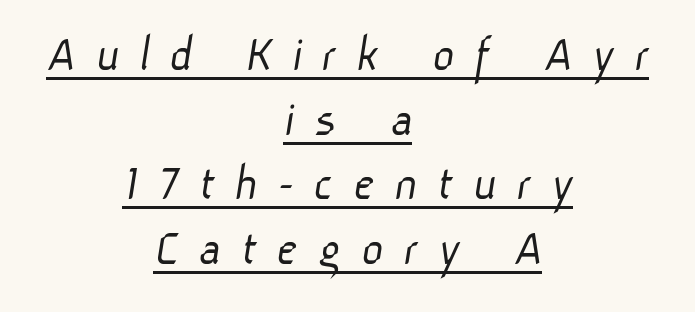
Q: Is the text bold? A: No.
Q: Is the typeface a serif or a sans-serif typeface? A: Sans-serif.
Q: Is the text underlined? A: Yes.
Q: How is the paragraph aligned? A: Centered.
Q: Is the spacing between letters normal or unusually wide? A: Unusually wide.
Q: Width (condensed, normal, or wide)? A: Normal.
Q: Stroke contrast? A: Low.
Q: x-height? A: Medium.
Q: Monospaced? A: No.
